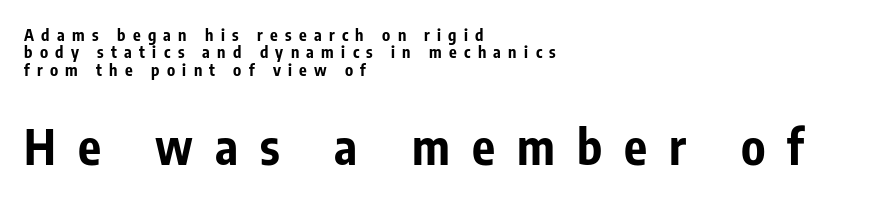
{"serif": "no", "italic": "no", "bold": "yes", "weight": "bold", "width": "condensed", "stroke_contrast": "low", "x_height": "medium", "monospaced": "no", "underline": "no", "align": "left", "line_spacing": "tight", "line_spacing_ratio": 1.09, "letter_spacing": "wide", "letter_spacing_em": 0.46, "larger_block": "second", "size_ratio": 3.0, "glyph_px": 48}
